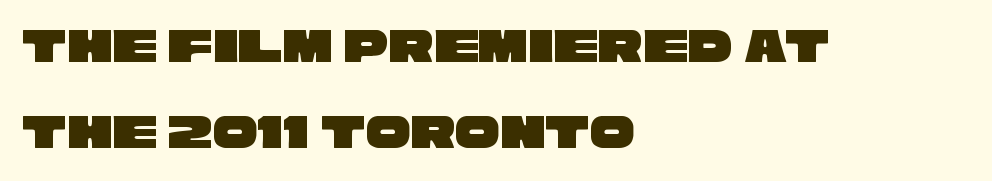
Q: Is the typeface a serif or a sans-serif typeface? A: Sans-serif.
Q: Is the text underlined? A: No.
Q: How is the paragraph aligned? A: Left-aligned.
Q: Is the spacing between letters normal or unusually wide? A: Normal.
Q: Width (condensed, normal, or wide)? A: Wide.
Q: Stroke contrast? A: Low.
Q: x-height? A: Large.
Q: Monospaced? A: No.
